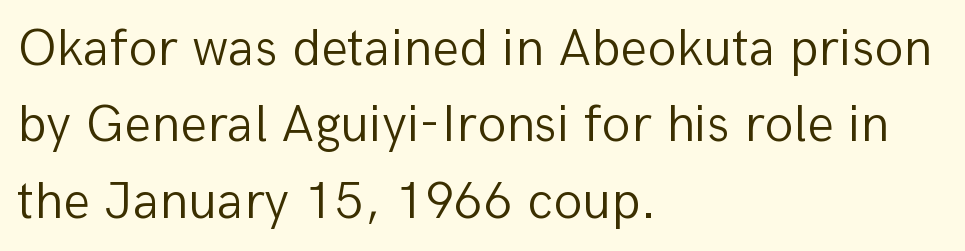
The image shows 53 px light sans-serif type, upright; set left-aligned, normal line spacing (1.44x), normal letter spacing, not underlined; low stroke contrast and a medium x-height.
